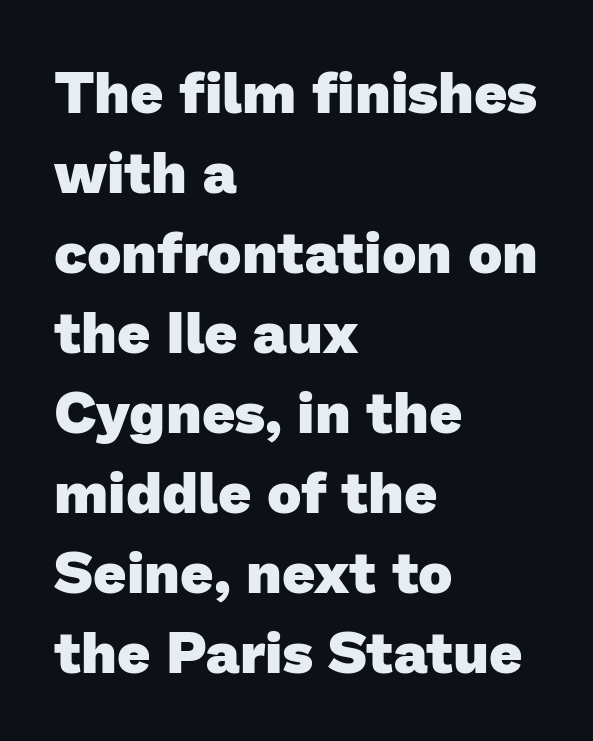
Horizontally, the lines are justified to the leading edge only. Has an underline been added? It has not. Does the leading feel generous? No, just average. Tracking here is standard; glyphs follow each other at the usual distance. Look at the bottom of the vertical strokes: they stop flat, with no serifs. Weight: bold.
